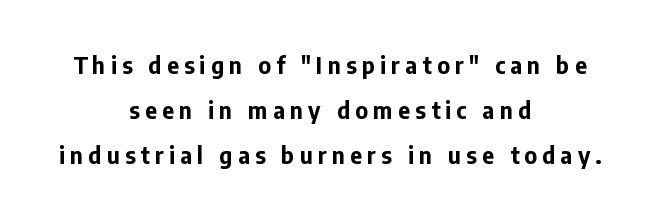
Q: Is the text bold? A: Yes.
Q: Is the text italic (slanted)? A: No, it is upright.
Q: Is the text underlined? A: No.
Q: How is the paragraph aligned? A: Centered.
Q: Is the spacing between letters normal or unusually wide? A: Unusually wide.
Q: Is the spacing between lines tight, normal or loose? A: Loose.
